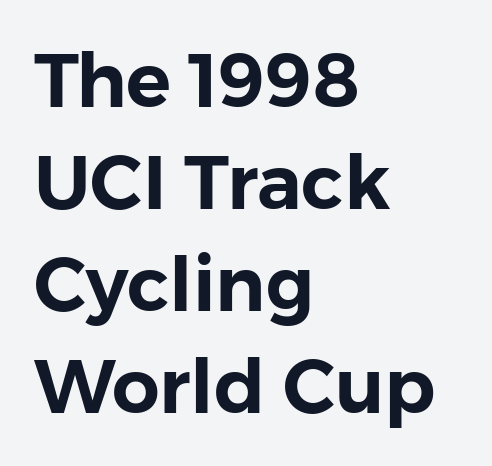
{"serif": "no", "italic": "no", "width": "normal", "stroke_contrast": "low", "x_height": "medium", "monospaced": "no", "underline": "no", "align": "left", "line_spacing": "normal", "line_spacing_ratio": 1.36, "letter_spacing": "normal", "letter_spacing_em": 0.0, "glyph_px": 75}
